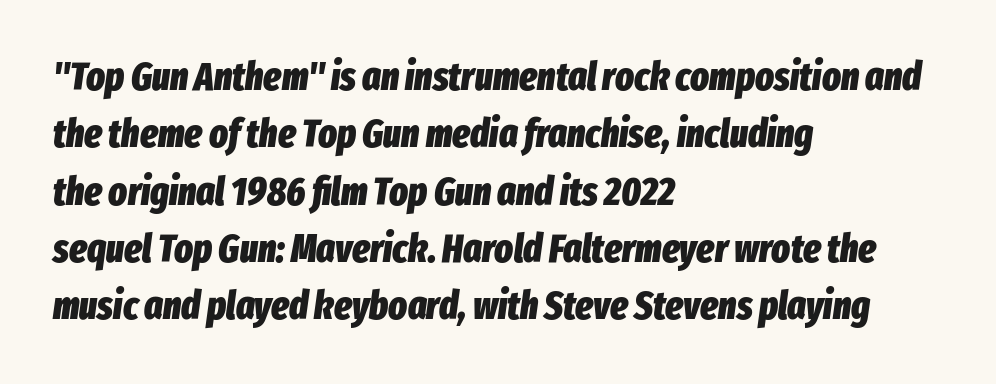
Check the space under the baseline: it is left empty. The lines are quadded left. Italic? Definitely — the glyphs are oblique. As a designer I'd log this as weight 700, bold.
